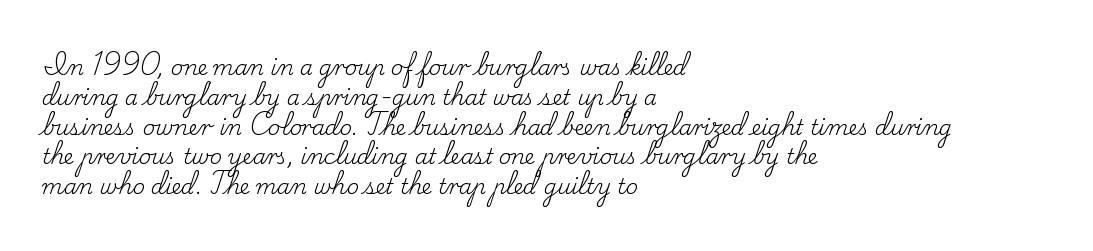
{"bold": "no", "underline": "no", "align": "left", "line_spacing": "normal", "line_spacing_ratio": 1.42, "letter_spacing": "normal", "letter_spacing_em": 0.0, "glyph_px": 21}
